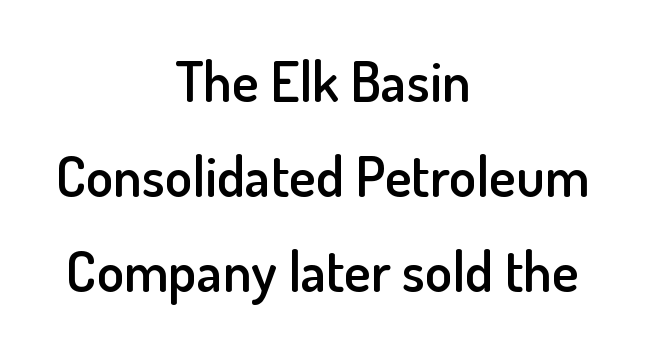
Q: Is the text bold? A: Semi-bold.
Q: Is the text italic (slanted)? A: No, it is upright.
Q: Is the typeface a serif or a sans-serif typeface? A: Sans-serif.
Q: Is the text underlined? A: No.
Q: How is the paragraph aligned? A: Centered.
Q: Is the spacing between letters normal or unusually wide? A: Normal.
Q: Is the spacing between lines tight, normal or loose? A: Normal.
Q: Width (condensed, normal, or wide)? A: Normal.
Q: Stroke contrast? A: Low.
Q: x-height? A: Small.
Q: Monospaced? A: No.
